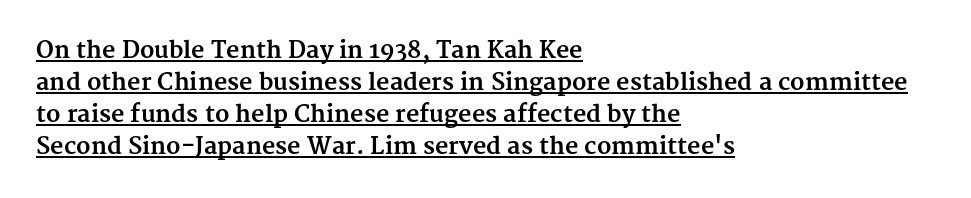
The image shows 23 px bold type, upright; set left-aligned, normal line spacing (1.39x), normal letter spacing, underlined.
